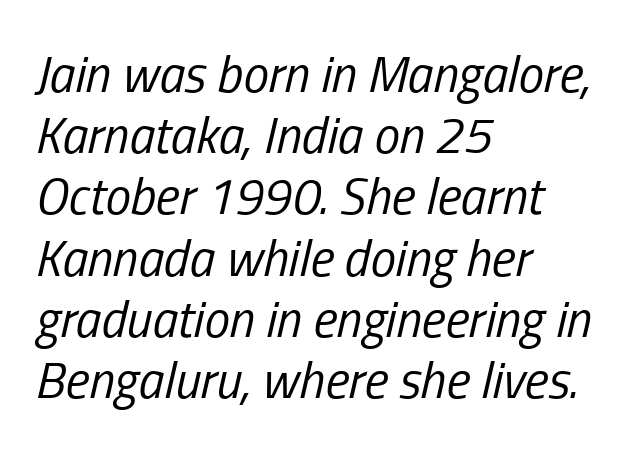
Each row of text sits above clean, open space. A student would call this left alignment; a typographer would say flush left, rag right. Character widths vary here, with narrow letters taking less room than wide ones. Does extra space separate the letters? No, they use regular spacing. This is not heavy type; no bold has been used.
